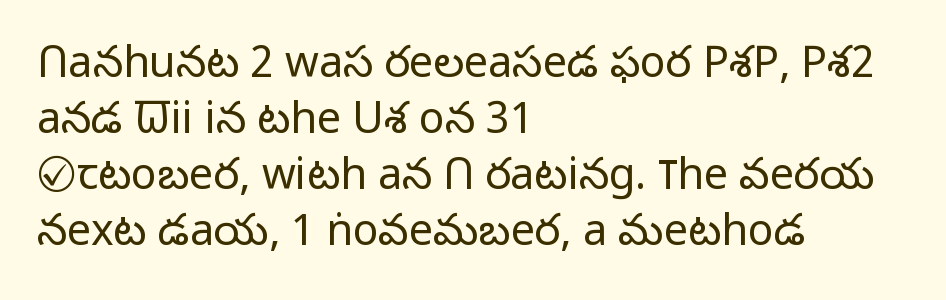
Typeset ragged right — the left edge is the straight one. Classification — sans serif. Weight: regular or lighter. No extra tracking has been applied to these lines.
